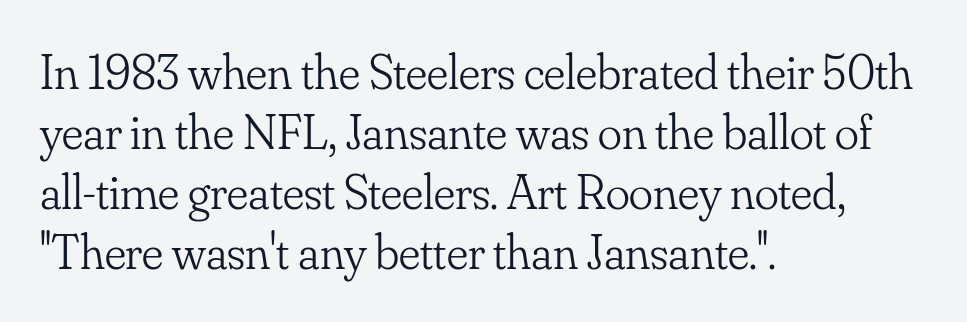
This rendering features lettering with no underline. The paragraph shown leans on its left margin. This rendering leaves character spacing at its baseline value. Each letter keeps its own natural width here, so spacing adapts to shape.
